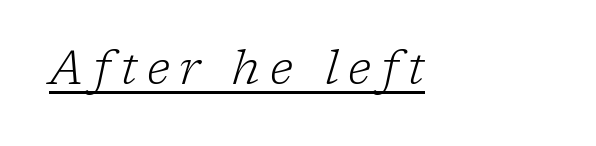
Q: Is the text bold? A: No.
Q: Is the text italic (slanted)? A: Yes, it leans right by about 17 degrees.
Q: Is the typeface a serif or a sans-serif typeface? A: Serif.
Q: Is the text underlined? A: Yes.
Q: Is the spacing between letters normal or unusually wide? A: Unusually wide.
Q: Width (condensed, normal, or wide)? A: Normal.
Q: Stroke contrast? A: Low.
Q: x-height? A: Medium.
Q: Monospaced? A: No.
